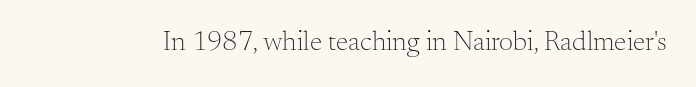
Q: Is the text bold? A: No.
Q: Is the text italic (slanted)? A: No, it is upright.
Q: Is the typeface a serif or a sans-serif typeface? A: Serif.
Q: Is the text underlined? A: No.
Q: Is the spacing between letters normal or unusually wide? A: Normal.
Q: Width (condensed, normal, or wide)? A: Normal.
Q: Stroke contrast? A: Medium.
Q: x-height? A: Small.
Q: Monospaced? A: No.
